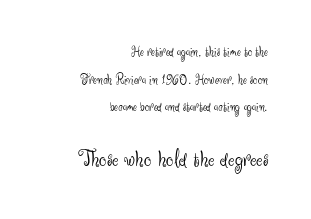
{"italic": "no", "bold": "no", "underline": "no", "align": "right", "line_spacing": "loose", "line_spacing_ratio": 1.98, "letter_spacing": "normal", "letter_spacing_em": 0.0, "larger_block": "second", "size_ratio": 1.71, "glyph_px": 24}
